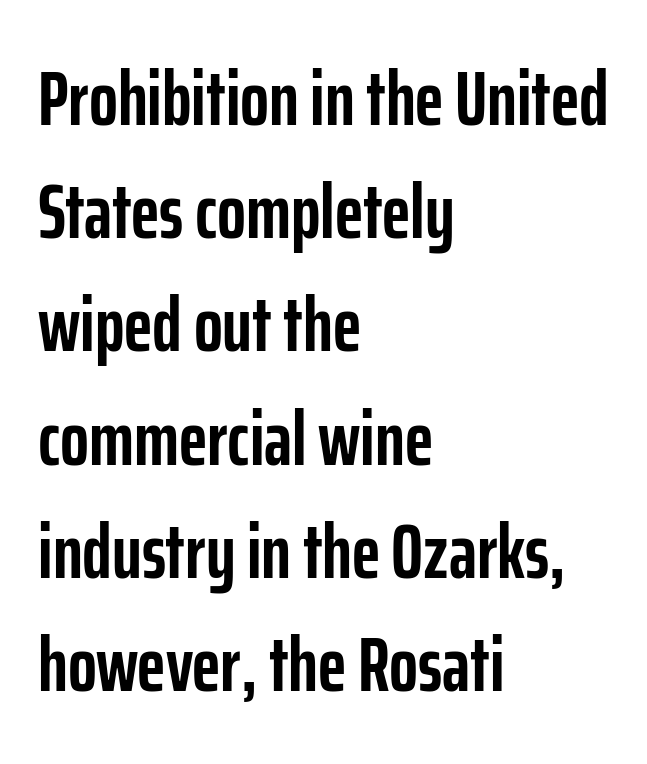
A classic flush-left, rag-right setting is used for this passage. Quick note: interline space is typical. Descenders are the only things crossing below the line. The lettering stays uniformly vertical, giving the passage a roman look. Students, note that the glyphs here touch the page at normal intervals.
